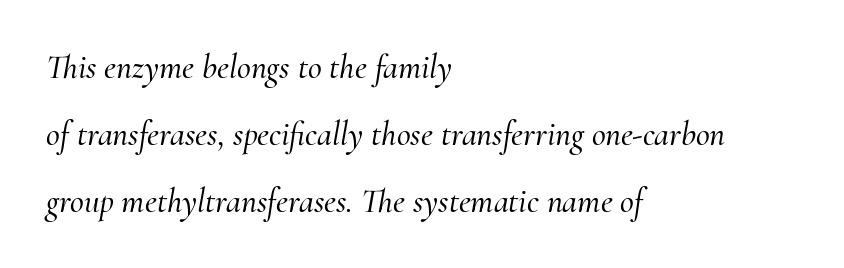
The image shows 34 px serif type, italic (leaning right); set left-aligned, loose line spacing (1.97x), normal letter spacing, not underlined; medium stroke contrast and a small x-height.
